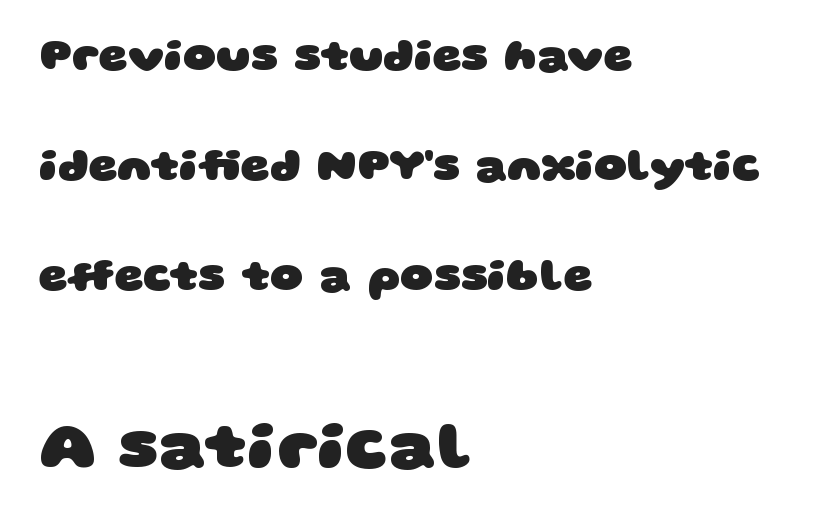
Q: Is the text bold? A: Yes.
Q: Is the typeface a serif or a sans-serif typeface? A: Sans-serif.
Q: Is the text underlined? A: No.
Q: How is the paragraph aligned? A: Left-aligned.
Q: Is the spacing between letters normal or unusually wide? A: Normal.
Q: Is the spacing between lines tight, normal or loose? A: Loose.
Q: Which block of text is set in a larger size, the first (top) or the second (bottom)? A: The second (bottom) one.
Q: Width (condensed, normal, or wide)? A: Wide.
Q: Stroke contrast? A: Low.
Q: x-height? A: Large.
Q: Monospaced? A: No.
